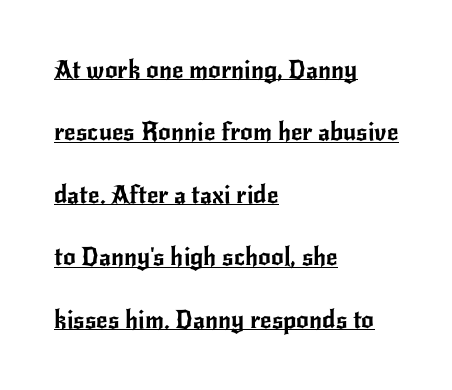
{"italic": "no", "underline": "yes", "align": "left", "line_spacing": "loose", "line_spacing_ratio": 2.5, "letter_spacing": "normal", "letter_spacing_em": 0.0, "glyph_px": 25}
